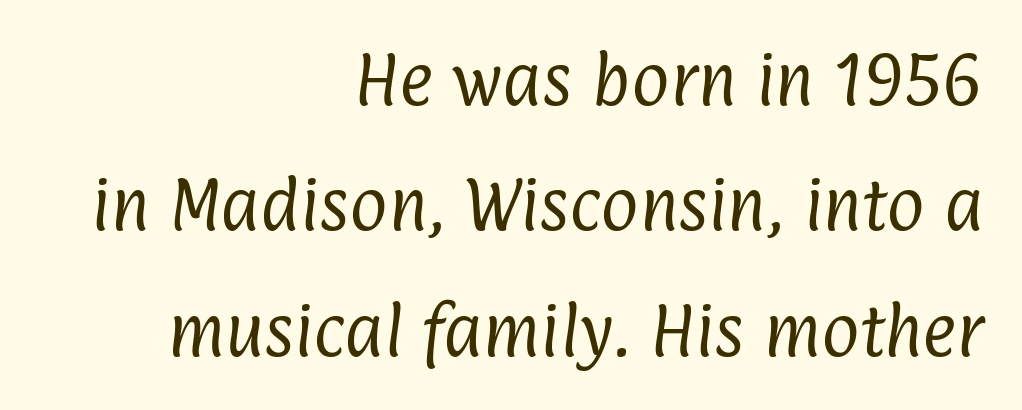
Q: Is the text bold? A: No.
Q: Is the typeface a serif or a sans-serif typeface? A: Sans-serif.
Q: Is the text underlined? A: No.
Q: How is the paragraph aligned? A: Right-aligned.
Q: Is the spacing between letters normal or unusually wide? A: Normal.
Q: Is the spacing between lines tight, normal or loose? A: Loose.
Q: Width (condensed, normal, or wide)? A: Condensed.
Q: Stroke contrast? A: Low.
Q: x-height? A: Medium.
Q: Monospaced? A: No.
